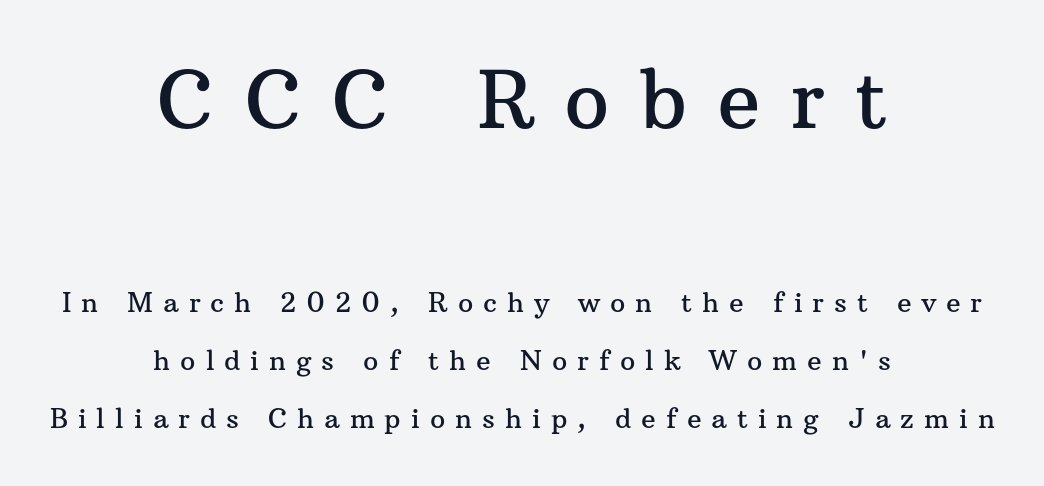
Q: Is the text italic (slanted)? A: No, it is upright.
Q: Is the typeface a serif or a sans-serif typeface? A: Serif.
Q: Is the text underlined? A: No.
Q: How is the paragraph aligned? A: Centered.
Q: Is the spacing between letters normal or unusually wide? A: Unusually wide.
Q: Is the spacing between lines tight, normal or loose? A: Loose.
Q: Which block of text is set in a larger size, the first (top) or the second (bottom)? A: The first (top) one.
Q: Width (condensed, normal, or wide)? A: Normal.
Q: Stroke contrast? A: Medium.
Q: x-height? A: Medium.
Q: Monospaced? A: No.
